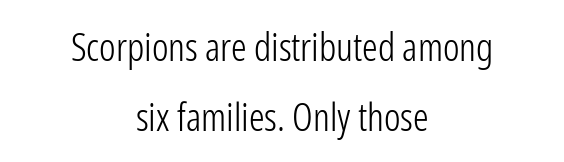
{"serif": "no", "italic": "no", "bold": "no", "weight": "light", "width": "condensed", "stroke_contrast": "low", "x_height": "medium", "monospaced": "no", "underline": "no", "align": "center", "line_spacing_ratio": 1.79, "letter_spacing": "normal", "letter_spacing_em": 0.0, "glyph_px": 39}
